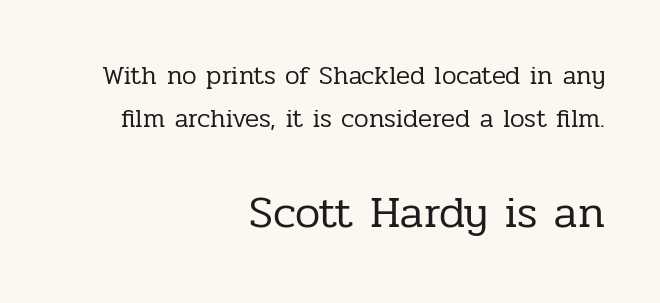
What stands out about the letter spacing? Nothing — it is the standard amount. Short and long lines alike share a common ending point at right. The font's upright variant was chosen for this text. The passage shown stacks its lines at a standard gap. Honestly, there is no underline to notice here at all.
